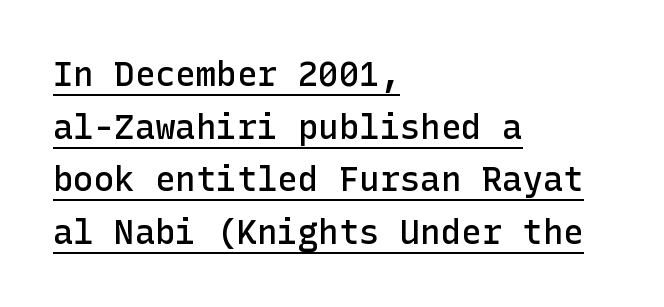
The image shows 34 px semibold sans-serif type, upright; set left-aligned, normal line spacing (1.55x), normal letter spacing, underlined; low stroke contrast and a medium x-height.
